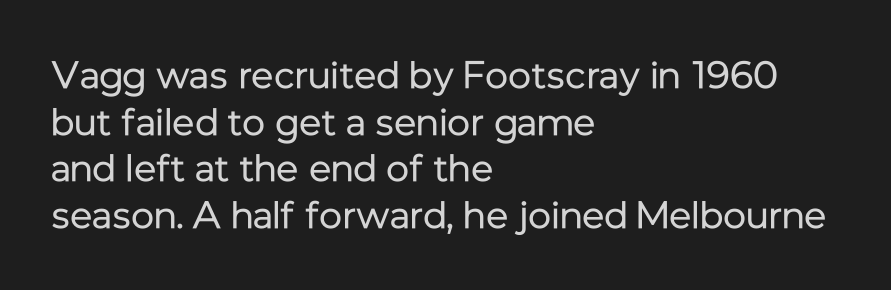
The horizontal fit of the characters is conventional and even. On a weight scale, this lands at 450 or below. The letters carry no serifs — their stems end cleanly without finishing strokes. The text block is weighted toward the left margin, trailing off unevenly rightward. Check under the words: just untouched page. The typography opts for an upright posture over an oblique one.
